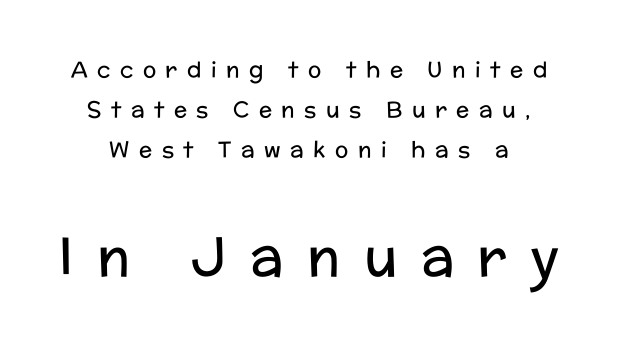
Q: Is the text bold? A: No.
Q: Is the text italic (slanted)? A: No, it is upright.
Q: Is the typeface a serif or a sans-serif typeface? A: Sans-serif.
Q: Is the text underlined? A: No.
Q: Is the spacing between letters normal or unusually wide? A: Unusually wide.
Q: Which block of text is set in a larger size, the first (top) or the second (bottom)? A: The second (bottom) one.
Q: Width (condensed, normal, or wide)? A: Normal.
Q: Stroke contrast? A: Low.
Q: x-height? A: Medium.
Q: Monospaced? A: No.
